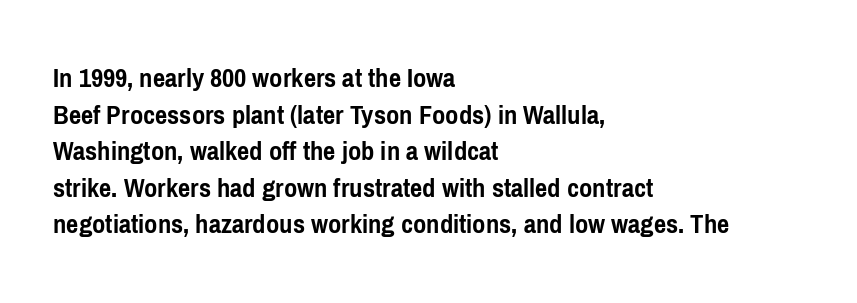
The image shows 29 px semibold, condensed sans-serif type, upright; set left-aligned, normal line spacing (1.26x), normal letter spacing, not underlined; low stroke contrast and a medium x-height.
